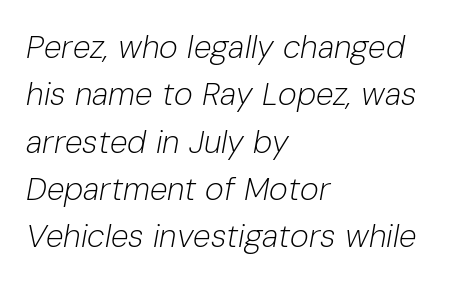
{"italic": "yes", "lean": "right", "slant_degrees": 10, "bold": "no", "weight": "light", "width": "normal", "stroke_contrast": "low", "x_height": "medium", "monospaced": "no", "underline": "no", "align": "left", "line_spacing": "normal", "line_spacing_ratio": 1.48, "letter_spacing": "normal", "letter_spacing_em": 0.0, "glyph_px": 32}
